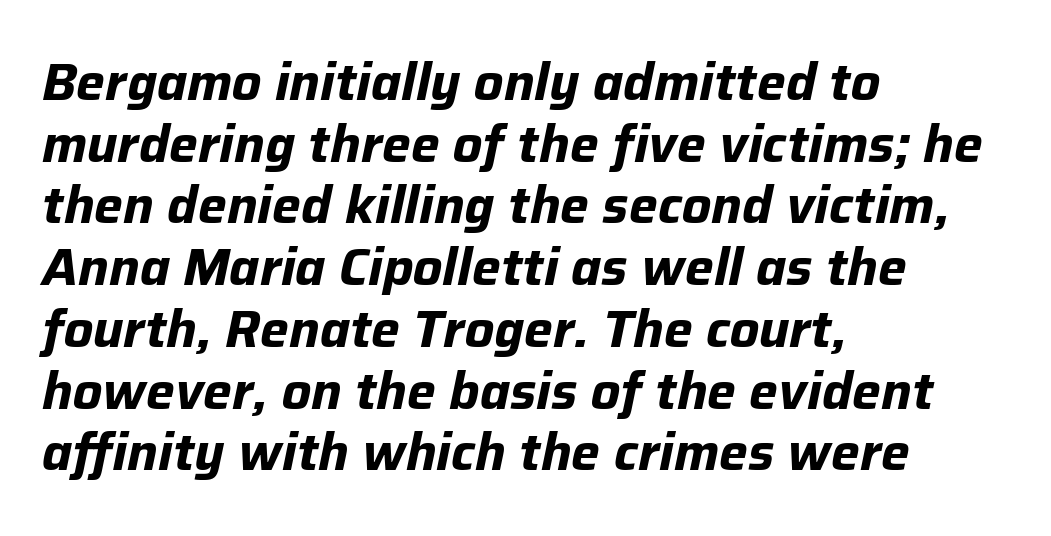
Q: Is the text bold? A: Yes.
Q: Is the text italic (slanted)? A: Yes, it leans right by about 12 degrees.
Q: Is the text underlined? A: No.
Q: How is the paragraph aligned? A: Left-aligned.
Q: Is the spacing between letters normal or unusually wide? A: Normal.
Q: Width (condensed, normal, or wide)? A: Normal.
Q: Stroke contrast? A: Low.
Q: x-height? A: Medium.
Q: Monospaced? A: No.
